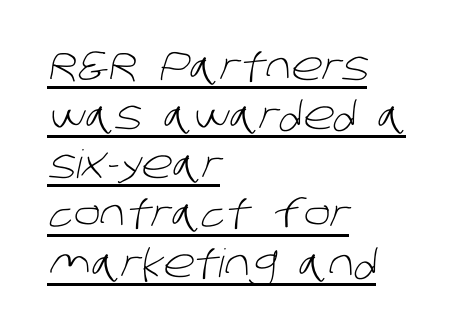
Is there an underline? Yes — a line sits under the letters. No extra tracking has been applied to these lines. The rendering shows plain stroke endings on the letterforms — a sans-serif design. Stems here are at most as thick as an everyday book face. Compared with typical paragraphs, the rows here are spaced about the same.
